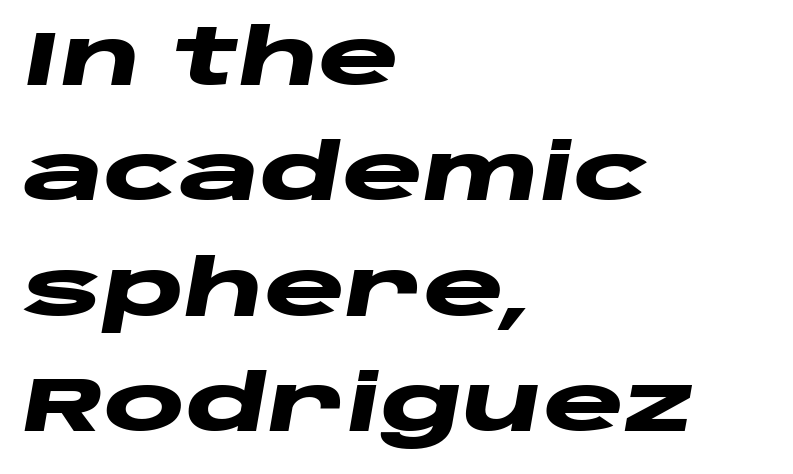
Each line starts at the same left margin while the right side varies. Letters rest on an invisible, unmarked baseline. Thick stems and heavy bowls — unmistakably bold. Proportional: the letters do not fall into vertical columns. This block has exactly the height ordinary leading produces.
